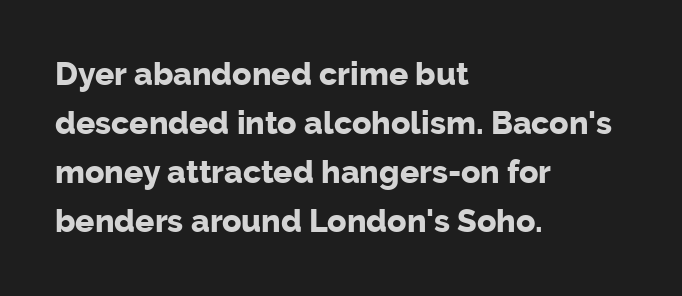
The string is rendered with underlining switched off. Successive baselines arrive at the customary interval. Tracking here is standard; glyphs follow each other at the usual distance. The setting favours the left margin, as ordinary paragraphs usually do.
